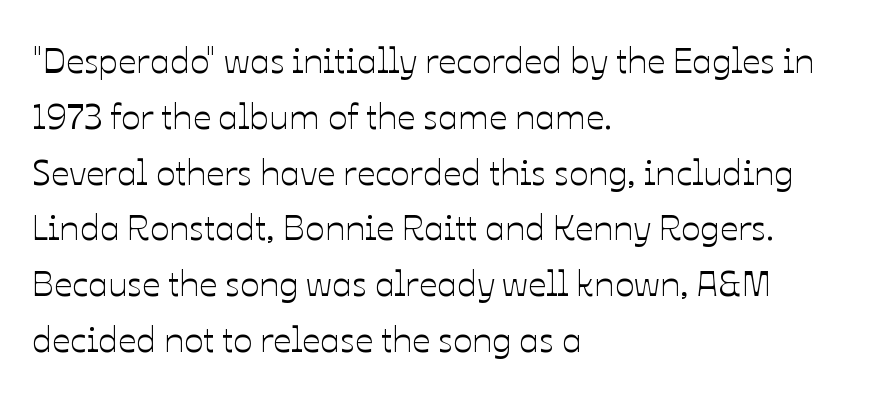
The image shows 36 px text type, upright; set left-aligned, normal line spacing (1.55x), normal letter spacing, not underlined; low stroke contrast and a medium x-height.
